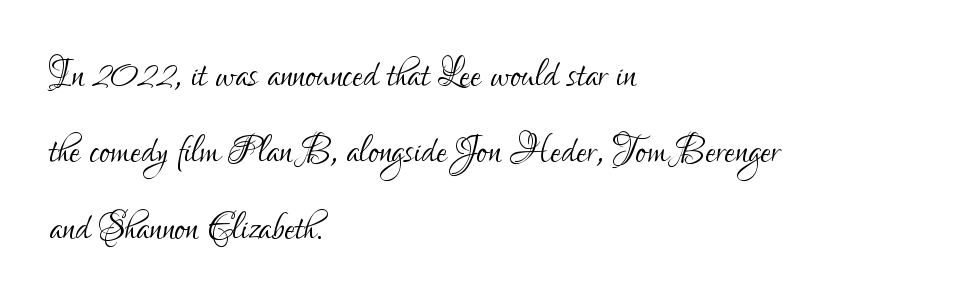
{"serif": "no", "bold": "no", "weight": "light", "width": "condensed", "stroke_contrast": "low", "x_height": "small", "monospaced": "no", "underline": "no", "align": "left", "line_spacing": "normal", "line_spacing_ratio": 1.56, "letter_spacing": "normal", "letter_spacing_em": 0.0, "glyph_px": 49}
